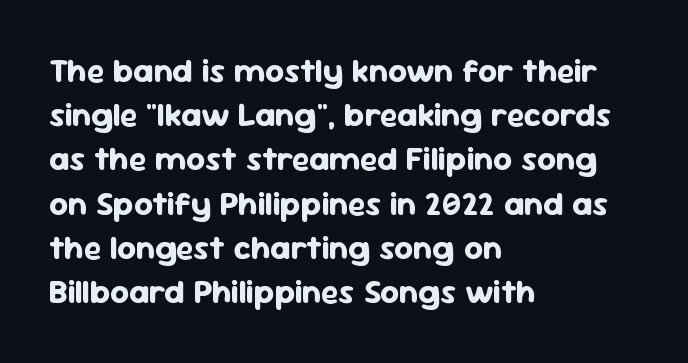
The image shows 33 px bold sans-serif type, upright; set left-aligned, normal line spacing (1.34x), normal letter spacing, not underlined; low stroke contrast and a medium x-height.
